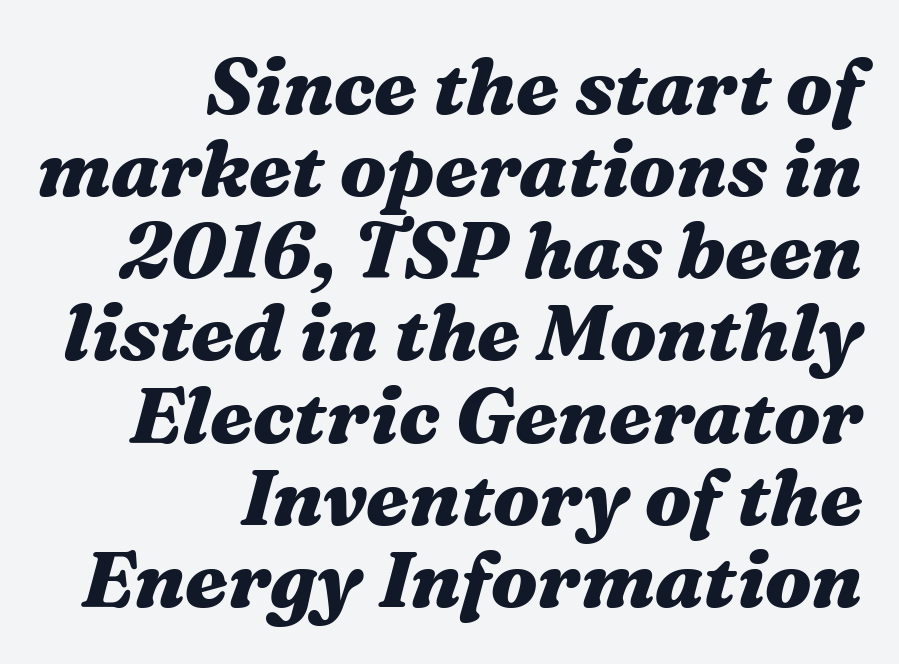
Check under the words: just untouched page. Alignment: flush right. The characters look thick and weighty, a clear bold. Tightly led — the rows are bunched.
